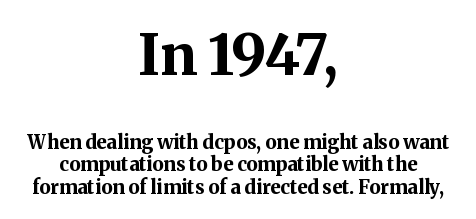
Unlike a clean sans, this face finishes its strokes with serifs. Is the block centered? Yes — each line is placed symmetrically about the middle. The tracking reads as untouched default to a designer's eye. Think of a printed novel: that variable character pitch is what you see here. The first block has been scaled up relative to the second. Notice how the stems are strictly vertical — no italics here.
